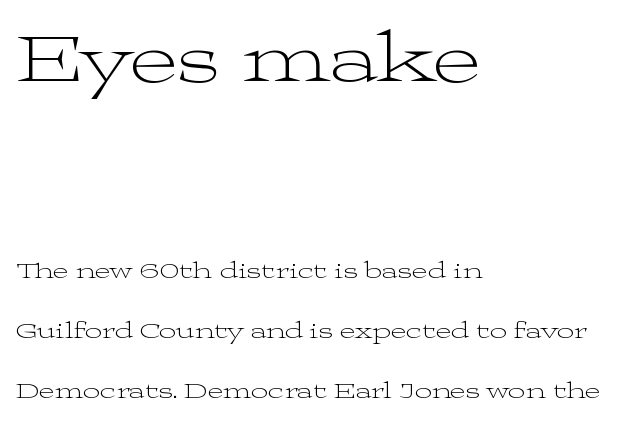
The designer gave the opening block more size than the closing block. Do the characters align in a grid? No, the font is proportional. What stands out about the letter spacing? Nothing — it is the standard amount. Little horizontal feet cap the strokes, marking this as serif type. No word sits above an underline.
